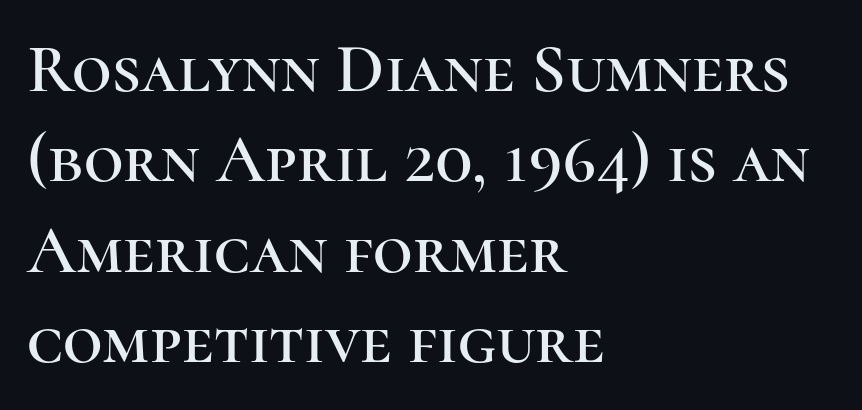
{"serif": "yes", "italic": "no", "width": "normal", "stroke_contrast": "high", "x_height": "medium", "monospaced": "no", "underline": "no", "align": "left", "line_spacing": "normal", "line_spacing_ratio": 1.31, "letter_spacing": "normal", "letter_spacing_em": 0.0, "glyph_px": 69}
